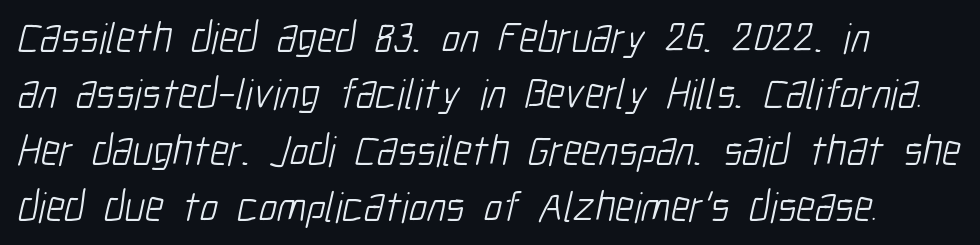
The image shows 43 px light, condensed sans-serif type; set left-aligned, normal line spacing (1.31x), normal letter spacing, not underlined; low stroke contrast and a medium x-height.
